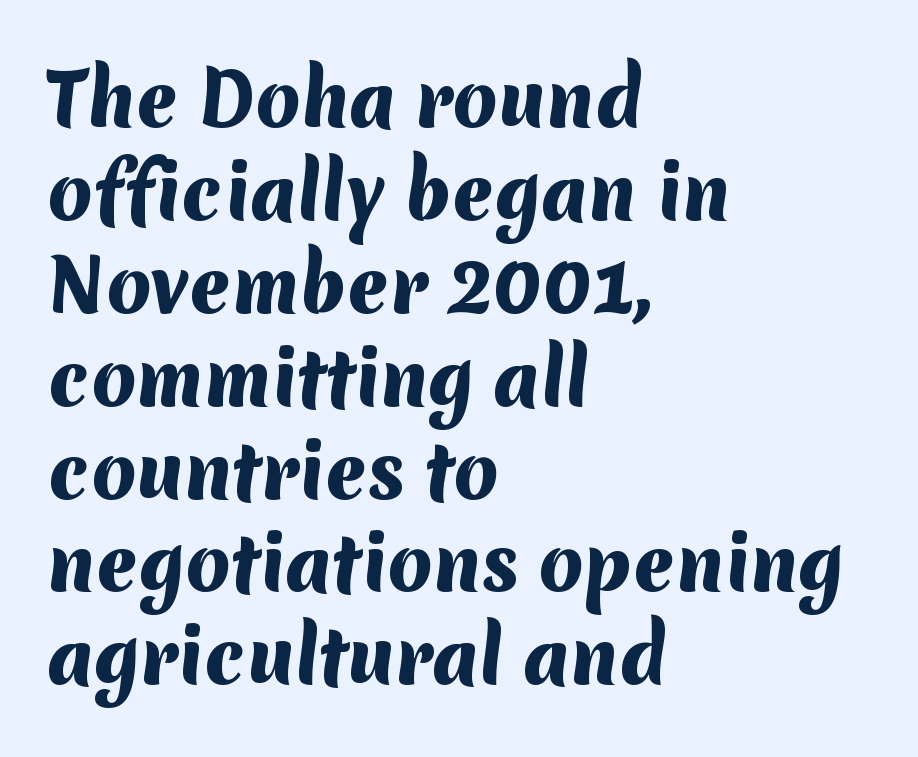
Q: Is the text bold? A: Yes.
Q: Is the typeface a serif or a sans-serif typeface? A: Sans-serif.
Q: Is the text underlined? A: No.
Q: How is the paragraph aligned? A: Left-aligned.
Q: Is the spacing between letters normal or unusually wide? A: Normal.
Q: Is the spacing between lines tight, normal or loose? A: Normal.
Q: Width (condensed, normal, or wide)? A: Normal.
Q: Stroke contrast? A: Medium.
Q: x-height? A: Medium.
Q: Monospaced? A: No.
